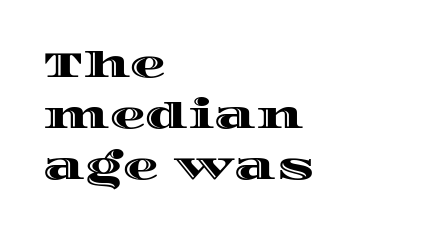
Q: Is the text italic (slanted)? A: No, it is upright.
Q: Is the text underlined? A: No.
Q: How is the paragraph aligned? A: Left-aligned.
Q: Is the spacing between letters normal or unusually wide? A: Normal.
Q: Is the spacing between lines tight, normal or loose? A: Normal.
Q: Width (condensed, normal, or wide)? A: Wide.
Q: x-height? A: Large.
Q: Monospaced? A: No.
